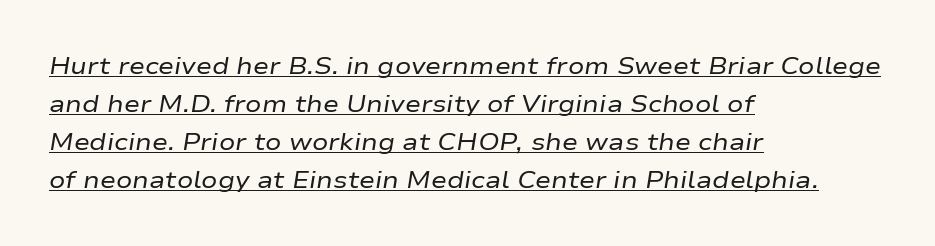
Q: Is the text bold? A: No.
Q: Is the text italic (slanted)? A: Yes, it leans right by about 9 degrees.
Q: Is the text underlined? A: Yes.
Q: How is the paragraph aligned? A: Left-aligned.
Q: Is the spacing between letters normal or unusually wide? A: Normal.
Q: Is the spacing between lines tight, normal or loose? A: Normal.
